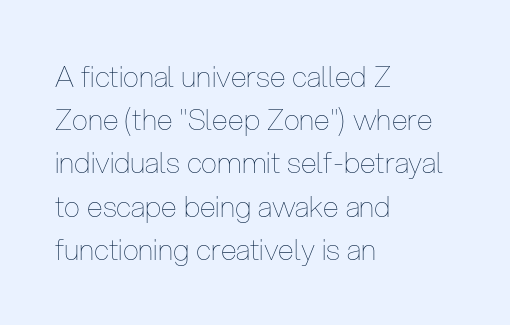
{"italic": "no", "bold": "no", "weight": "thin", "width": "condensed", "stroke_contrast": "low", "x_height": "medium", "monospaced": "no", "underline": "no", "align": "left", "line_spacing": "normal", "line_spacing_ratio": 1.49, "letter_spacing": "normal", "letter_spacing_em": 0.0, "glyph_px": 29}
